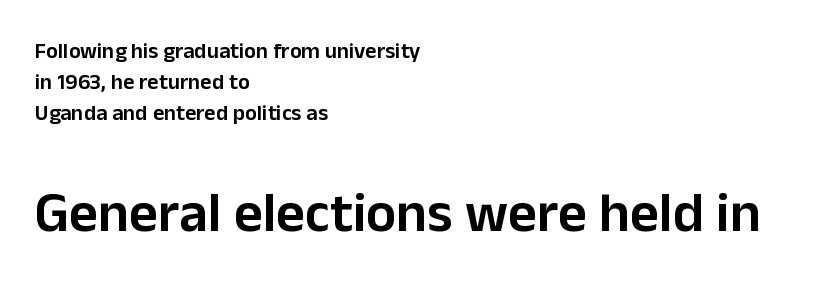
Q: Is the text bold? A: Semi-bold.
Q: Is the text italic (slanted)? A: No, it is upright.
Q: Is the typeface a serif or a sans-serif typeface? A: Sans-serif.
Q: Is the text underlined? A: No.
Q: How is the paragraph aligned? A: Left-aligned.
Q: Is the spacing between letters normal or unusually wide? A: Normal.
Q: Is the spacing between lines tight, normal or loose? A: Normal.
Q: Which block of text is set in a larger size, the first (top) or the second (bottom)? A: The second (bottom) one.
Q: Width (condensed, normal, or wide)? A: Normal.
Q: Stroke contrast? A: Low.
Q: x-height? A: Medium.
Q: Monospaced? A: No.
